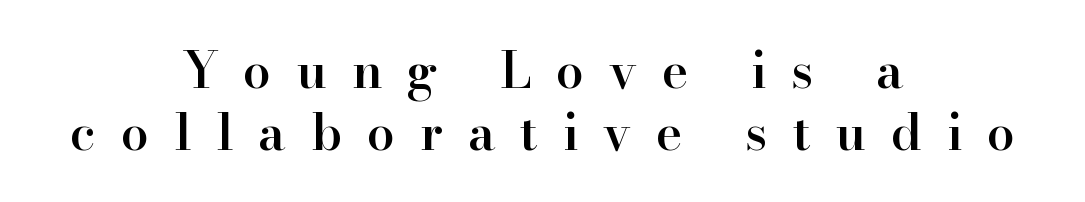
The image shows 50 px semibold serif type, upright; set centered, normal line spacing (1.25x), unusually wide letter spacing (+0.5 em), not underlined; high stroke contrast and a small x-height.
